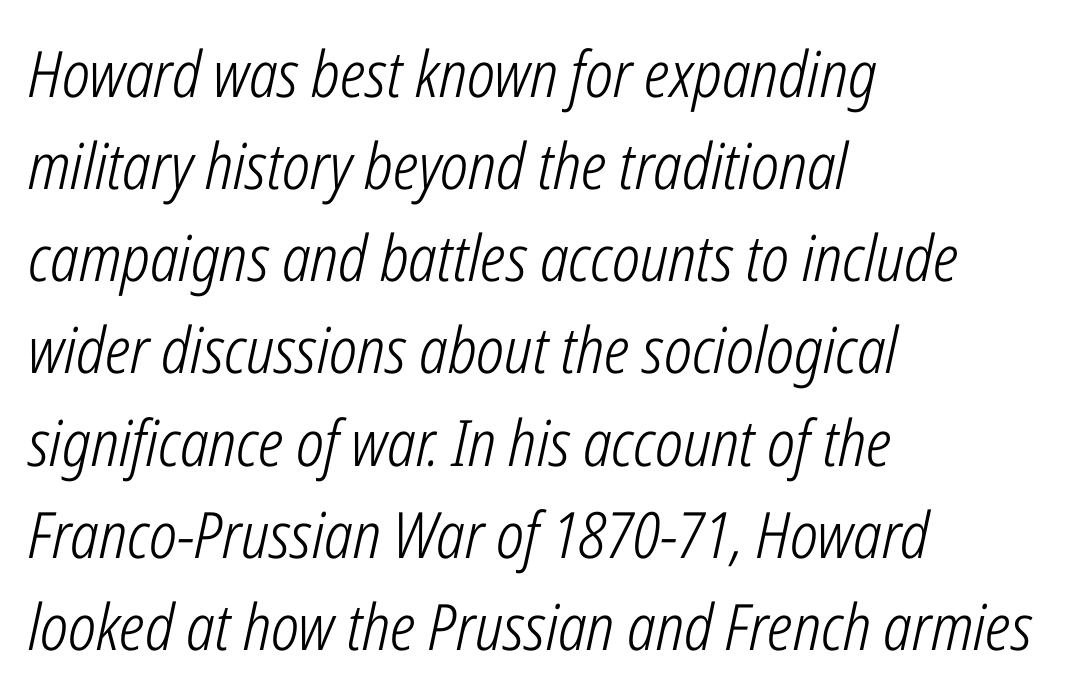
{"italic": "yes", "lean": "right", "slant_degrees": 12, "bold": "no", "weight": "light", "width": "condensed", "stroke_contrast": "low", "x_height": "medium", "monospaced": "no", "underline": "no", "align": "left", "line_spacing": "normal", "line_spacing_ratio": 1.44, "letter_spacing": "normal", "letter_spacing_em": 0.0, "glyph_px": 64}
